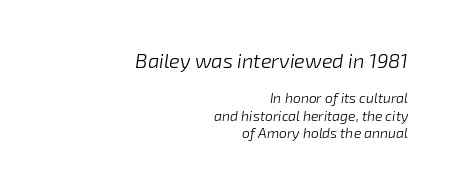
{"italic": "yes", "lean": "right", "slant_degrees": 8, "bold": "no", "underline": "no", "align": "right", "line_spacing": "normal", "line_spacing_ratio": 1.26, "letter_spacing": "normal", "letter_spacing_em": 0.0, "larger_block": "first", "size_ratio": 1.43, "glyph_px": 20}
